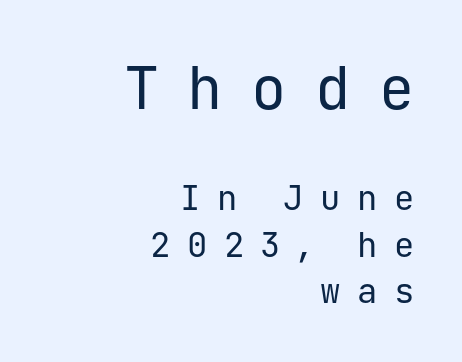
{"serif": "no", "italic": "no", "bold": "no", "weight": "regular", "width": "normal", "stroke_contrast": "low", "x_height": "medium", "monospaced": "yes", "underline": "no", "align": "right", "line_spacing": "normal", "line_spacing_ratio": 1.36, "letter_spacing": "wide", "letter_spacing_em": 0.48, "larger_block": "first", "size_ratio": 1.74, "glyph_px": 59}
